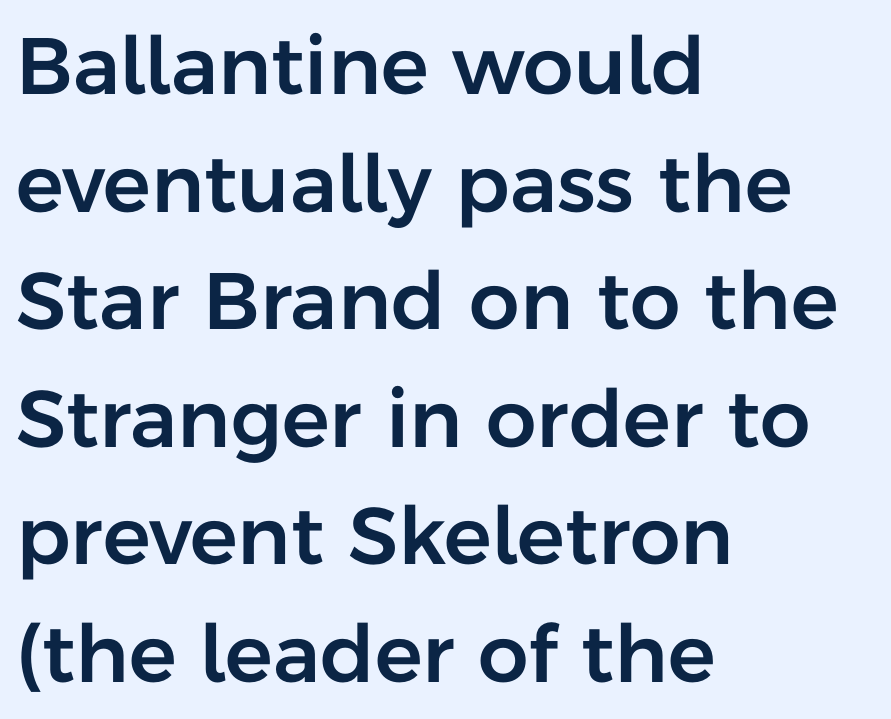
{"serif": "no", "italic": "no", "width": "normal", "stroke_contrast": "low", "x_height": "medium", "monospaced": "no", "underline": "no", "align": "left", "line_spacing": "normal", "line_spacing_ratio": 1.47, "letter_spacing": "normal", "letter_spacing_em": 0.0, "glyph_px": 80}
